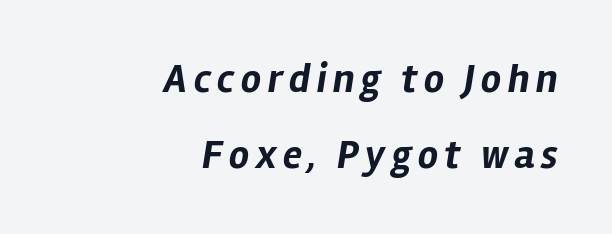
When letters slant like this, we call the style italic. Proportional: the letters do not fall into vertical columns. A typesetter would call this leading open, well beyond the default. The words here are not underlined. Chunky letters — that's bold for sure.
